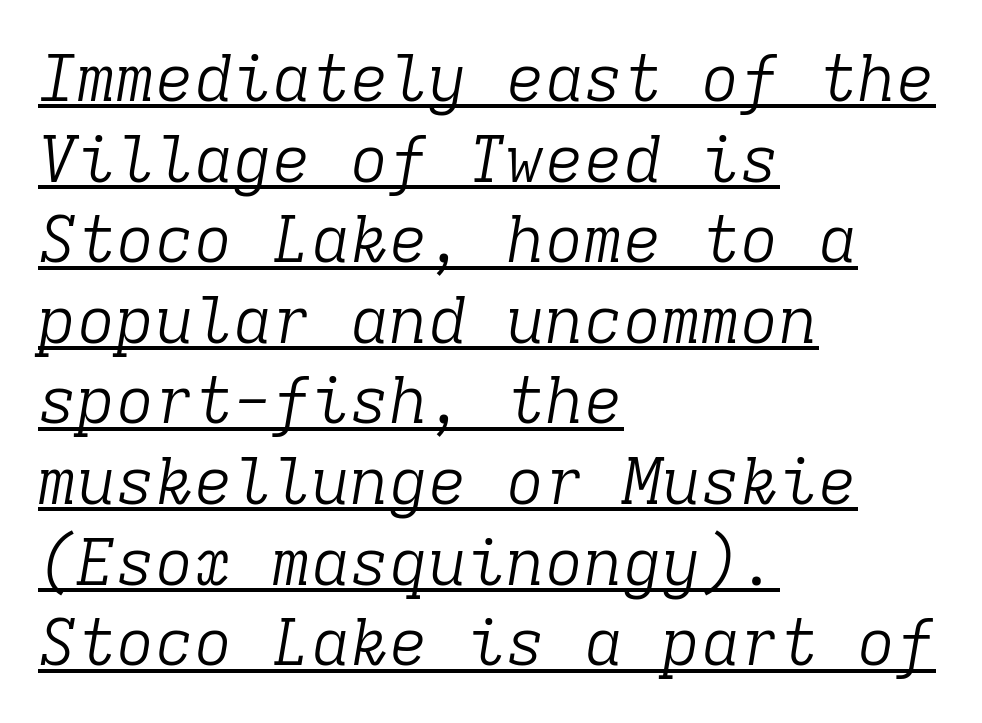
{"serif": "yes", "italic": "yes", "lean": "right", "slant_degrees": 9, "bold": "no", "weight": "light", "width": "normal", "stroke_contrast": "low", "x_height": "medium", "monospaced": "yes", "underline": "yes", "align": "left", "line_spacing_ratio": 1.24, "letter_spacing": "normal", "letter_spacing_em": 0.0, "glyph_px": 65}
